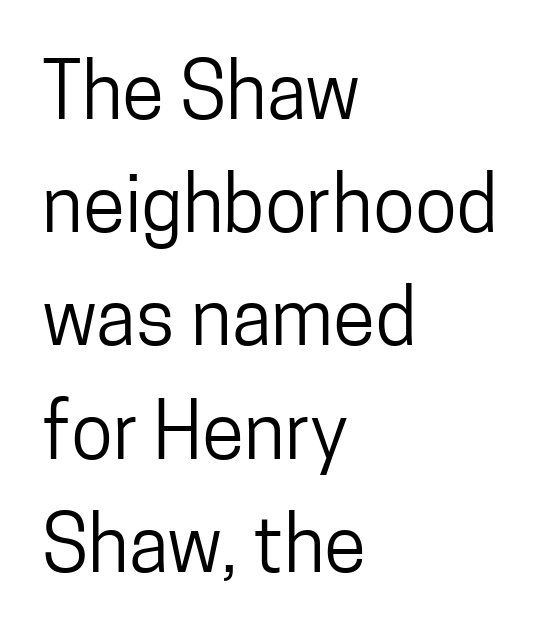
The font family rendered here belongs to the sans-serif group. This rendering leaves character spacing at its baseline value. Think of a printed novel: that variable character pitch is what you see here. Descenders are the only things crossing below the line. Whoever set this chose a conventional vertical rhythm.
